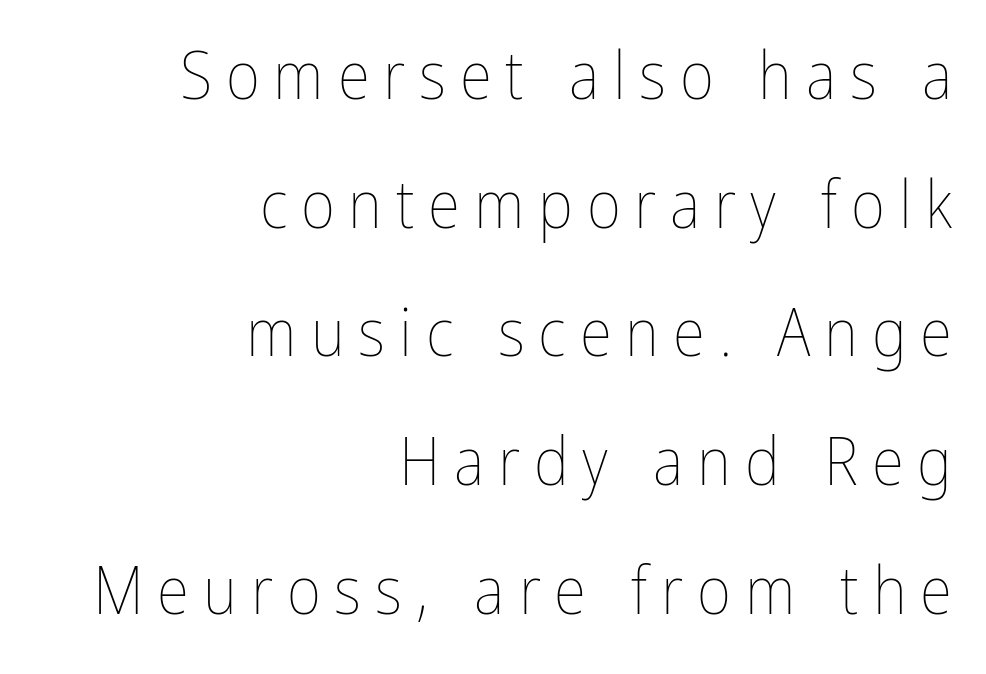
Vertical strokes here are truly vertical. The specimen omits any rule beneath the text block's lines. The passage shown has open, widely tracked lettering throughout. A typesetter would call this proportional, since set widths differ per character. Weight class: somewhere from thin through regular. Is there much room between lines? Yes — plenty of vertical air separates them.
